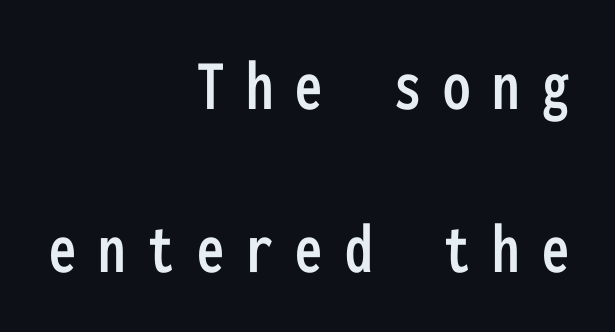
Q: Is the text italic (slanted)? A: No, it is upright.
Q: Is the typeface a serif or a sans-serif typeface? A: Sans-serif.
Q: Is the text underlined? A: No.
Q: How is the paragraph aligned? A: Right-aligned.
Q: Is the spacing between letters normal or unusually wide? A: Unusually wide.
Q: Is the spacing between lines tight, normal or loose? A: Loose.
Q: Width (condensed, normal, or wide)? A: Condensed.
Q: Stroke contrast? A: Low.
Q: x-height? A: Medium.
Q: Monospaced? A: Yes.
